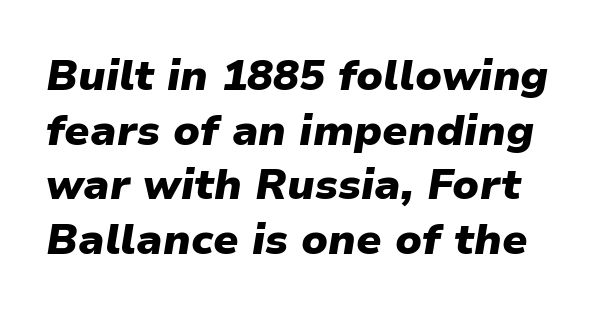
{"italic": "yes", "lean": "right", "slant_degrees": 9, "bold": "yes", "weight": "heavy", "width": "normal", "stroke_contrast": "low", "x_height": "medium", "monospaced": "no", "underline": "no", "line_spacing": "normal", "line_spacing_ratio": 1.27, "letter_spacing": "normal", "letter_spacing_em": 0.0, "glyph_px": 43}
